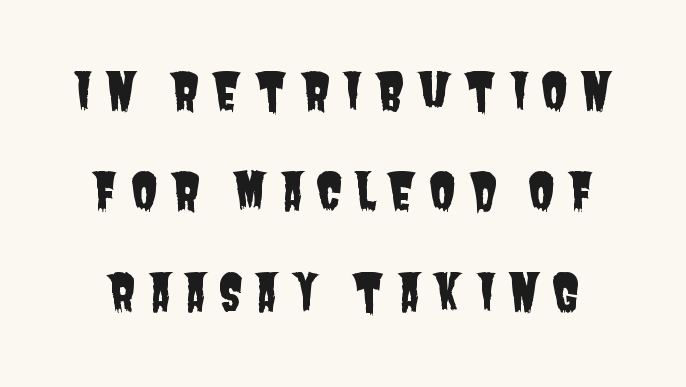
Q: Is the typeface a serif or a sans-serif typeface? A: Sans-serif.
Q: Is the text underlined? A: No.
Q: How is the paragraph aligned? A: Centered.
Q: Is the spacing between letters normal or unusually wide? A: Unusually wide.
Q: Is the spacing between lines tight, normal or loose? A: Loose.
Q: Width (condensed, normal, or wide)? A: Condensed.
Q: Stroke contrast? A: Low.
Q: x-height? A: Large.
Q: Monospaced? A: No.
